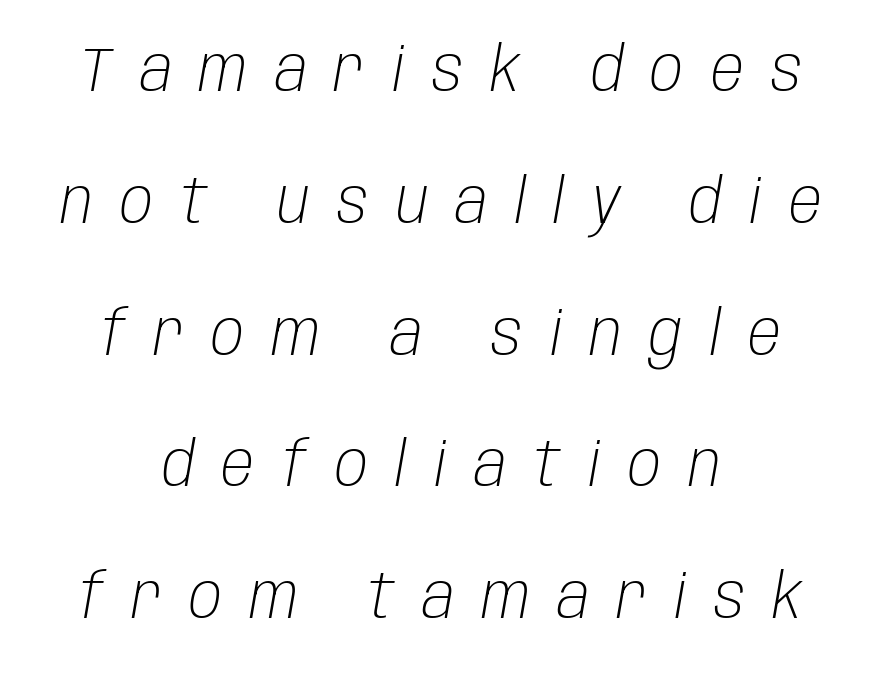
Q: Is the text bold? A: No.
Q: Is the text italic (slanted)? A: Yes, it leans right by about 10 degrees.
Q: Is the text underlined? A: No.
Q: How is the paragraph aligned? A: Centered.
Q: Is the spacing between letters normal or unusually wide? A: Unusually wide.
Q: Is the spacing between lines tight, normal or loose? A: Loose.
Q: Width (condensed, normal, or wide)? A: Condensed.
Q: Stroke contrast? A: Low.
Q: x-height? A: Large.
Q: Monospaced? A: No.
